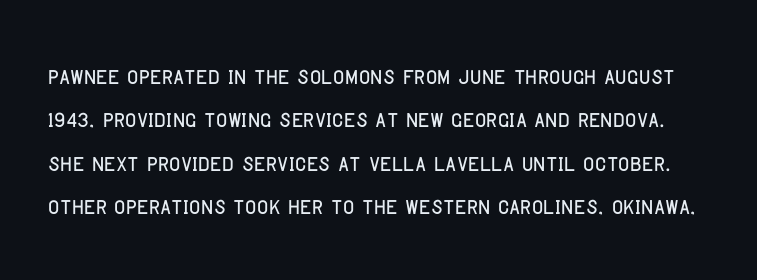
{"serif": "no", "italic": "no", "width": "condensed", "stroke_contrast": "low", "x_height": "large", "monospaced": "no", "underline": "no", "line_spacing": "normal", "line_spacing_ratio": 1.4, "letter_spacing": "normal", "letter_spacing_em": 0.0, "glyph_px": 31}
